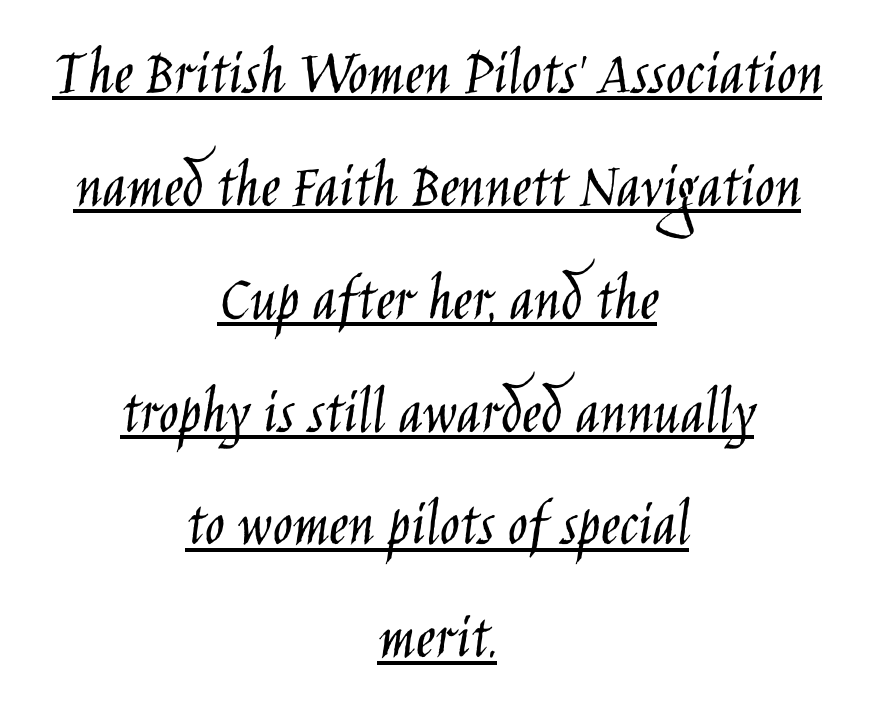
The cut favours lightness, reaching ordinary text weight at its darkest. Teacher's note: observe the equal gaps on both sides — that is centered alignment. Check the space under the baseline: a stroke is drawn there.
